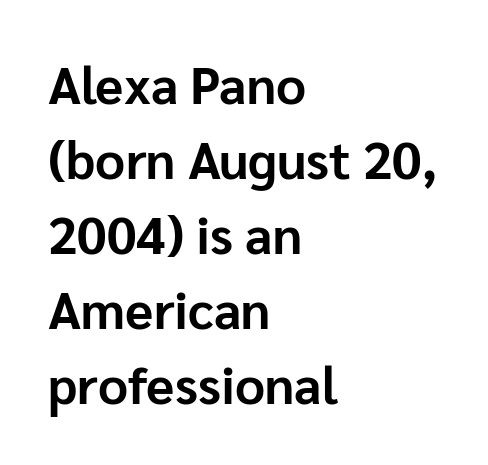
Q: Is the text bold? A: Yes.
Q: Is the text italic (slanted)? A: No, it is upright.
Q: Is the typeface a serif or a sans-serif typeface? A: Sans-serif.
Q: Is the text underlined? A: No.
Q: How is the paragraph aligned? A: Left-aligned.
Q: Is the spacing between letters normal or unusually wide? A: Normal.
Q: Is the spacing between lines tight, normal or loose? A: Normal.
Q: Width (condensed, normal, or wide)? A: Normal.
Q: Stroke contrast? A: Low.
Q: x-height? A: Medium.
Q: Monospaced? A: No.
